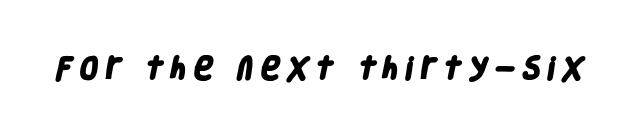
The image shows 25 px bold type; set unusually wide letter spacing (+0.24 em), not underlined.
